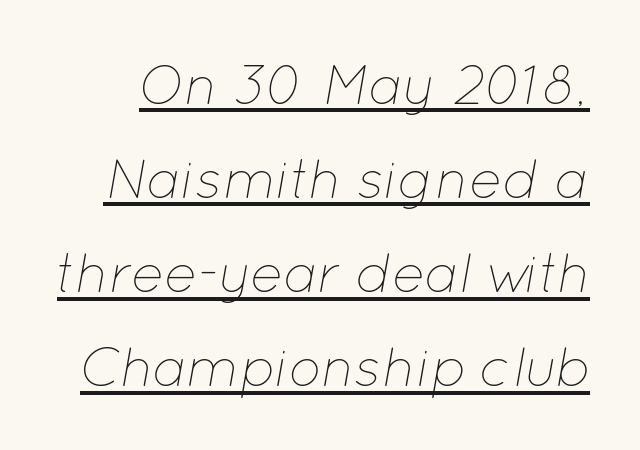
The letterforms sit at book weight or below. Check the space under the baseline: a stroke is drawn there. The font's italic variant was chosen for this text. A typesetter would call this zero additional tracking.
